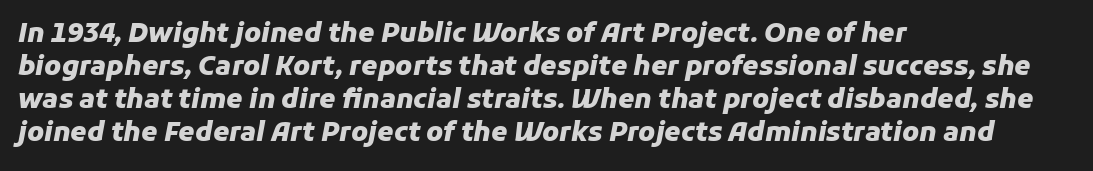
{"italic": "yes", "lean": "right", "slant_degrees": 11, "bold": "yes", "underline": "no", "align": "left", "line_spacing": "normal", "line_spacing_ratio": 1.27, "letter_spacing": "normal", "letter_spacing_em": 0.0, "glyph_px": 26}
